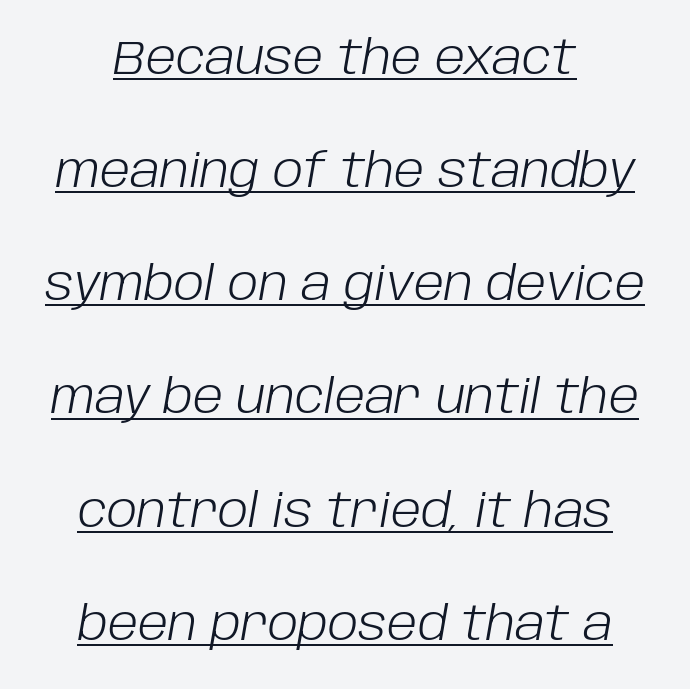
Q: Is the text bold? A: No.
Q: Is the text italic (slanted)? A: Yes, it leans right by about 10 degrees.
Q: Is the text underlined? A: Yes.
Q: Is the spacing between letters normal or unusually wide? A: Normal.
Q: Is the spacing between lines tight, normal or loose? A: Loose.
Q: Width (condensed, normal, or wide)? A: Normal.
Q: Stroke contrast? A: Low.
Q: x-height? A: Large.
Q: Monospaced? A: No.
